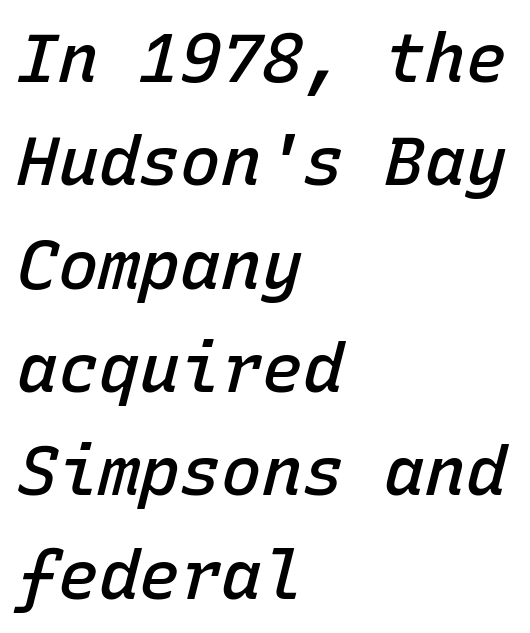
A fair bit of extra ink — the face is semibold, not bold. Is the letter spacing exaggerated? No — it looks like the ordinary default. The text carries the slant typical of an italic or oblique font. The gap between lines stays unmarked.
